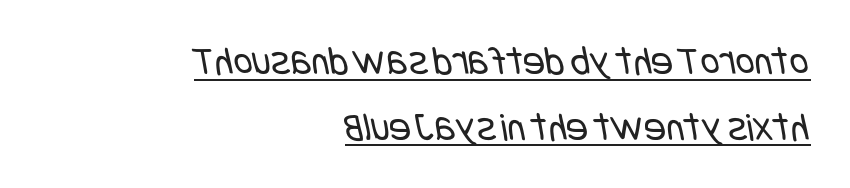
The image shows 41 px regular-weight, condensed sans-serif type; set right-aligned, normal line spacing (1.6x), normal letter spacing, underlined; low stroke contrast and a large x-height.
